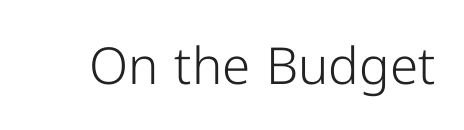
{"serif": "no", "italic": "no", "bold": "no", "weight": "light", "width": "normal", "stroke_contrast": "low", "x_height": "medium", "monospaced": "no", "underline": "no", "letter_spacing": "normal", "letter_spacing_em": 0.0, "glyph_px": 51}
